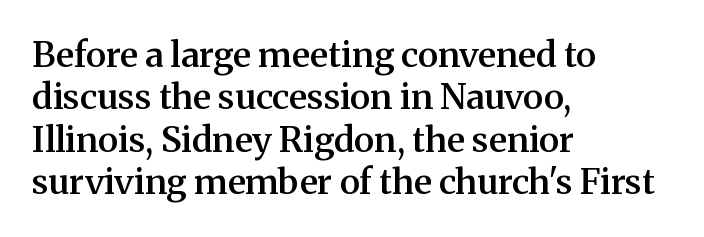
{"serif": "yes", "italic": "no", "bold": "semi", "weight": "semibold", "width": "normal", "stroke_contrast": "medium", "x_height": "medium", "monospaced": "no", "underline": "no", "align": "left", "line_spacing_ratio": 1.21, "letter_spacing": "normal", "letter_spacing_em": 0.0, "glyph_px": 35}
